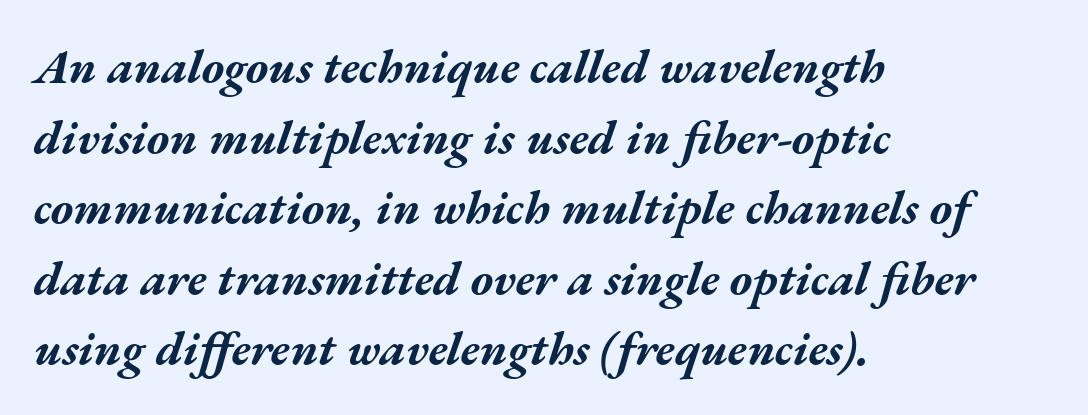
A typesetter would call this proportional, since set widths differ per character. A typesetter would call this leading conventional body-copy spacing. The passage shown has conventional tracking throughout. The strokes are fattened all the way to bold.
